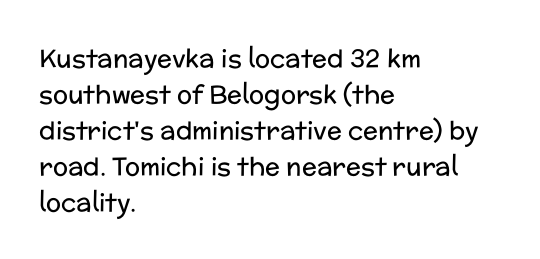
{"italic": "no", "bold": "no", "underline": "no", "align": "left", "line_spacing": "normal", "line_spacing_ratio": 1.44, "letter_spacing": "normal", "letter_spacing_em": 0.0, "glyph_px": 25}
